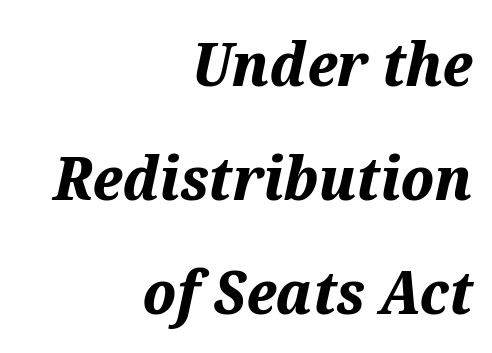
Q: Is the text bold? A: Yes.
Q: Is the text italic (slanted)? A: Yes, it leans right by about 12 degrees.
Q: Is the text underlined? A: No.
Q: How is the paragraph aligned? A: Right-aligned.
Q: Is the spacing between letters normal or unusually wide? A: Normal.
Q: Width (condensed, normal, or wide)? A: Normal.
Q: Stroke contrast? A: Medium.
Q: x-height? A: Medium.
Q: Monospaced? A: No.
